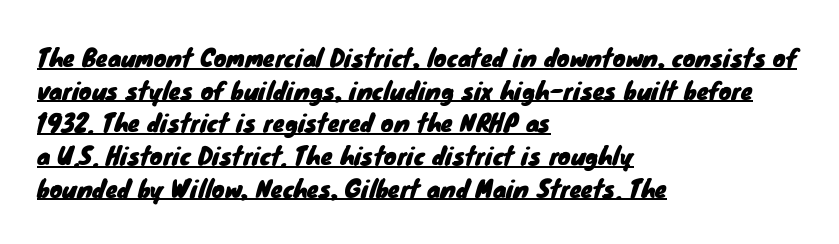
Q: Is the text underlined? A: Yes.
Q: How is the paragraph aligned? A: Left-aligned.
Q: Is the spacing between letters normal or unusually wide? A: Normal.
Q: Is the spacing between lines tight, normal or loose? A: Normal.
